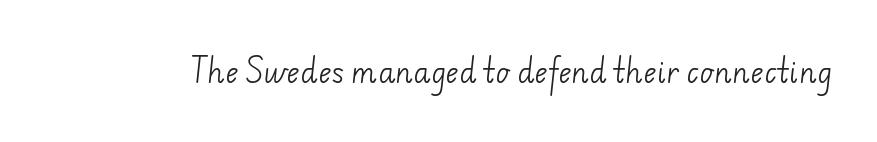
{"serif": "no", "bold": "no", "weight": "light", "width": "normal", "stroke_contrast": "low", "x_height": "small", "monospaced": "no", "underline": "no", "letter_spacing": "normal", "letter_spacing_em": 0.0, "glyph_px": 28}
